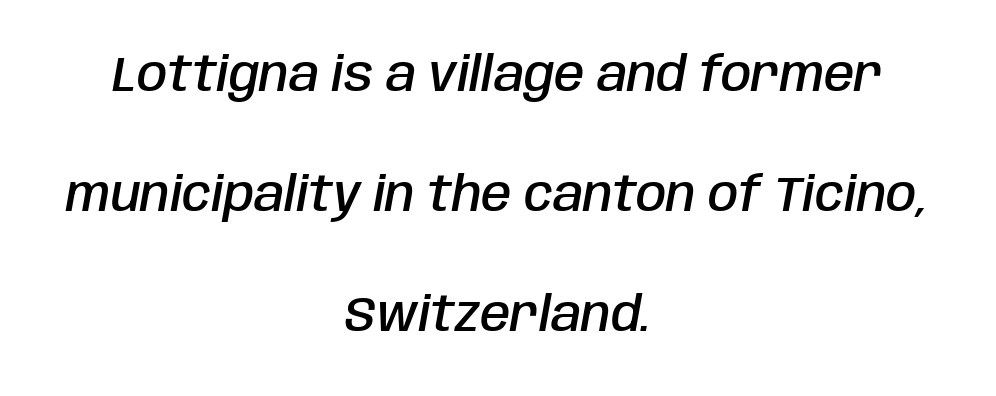
{"italic": "yes", "lean": "right", "slant_degrees": 10, "bold": "semi", "weight": "semibold", "width": "condensed", "stroke_contrast": "low", "x_height": "large", "monospaced": "no", "underline": "no", "align": "center", "line_spacing": "loose", "line_spacing_ratio": 2.45, "letter_spacing": "normal", "letter_spacing_em": 0.0, "glyph_px": 49}
